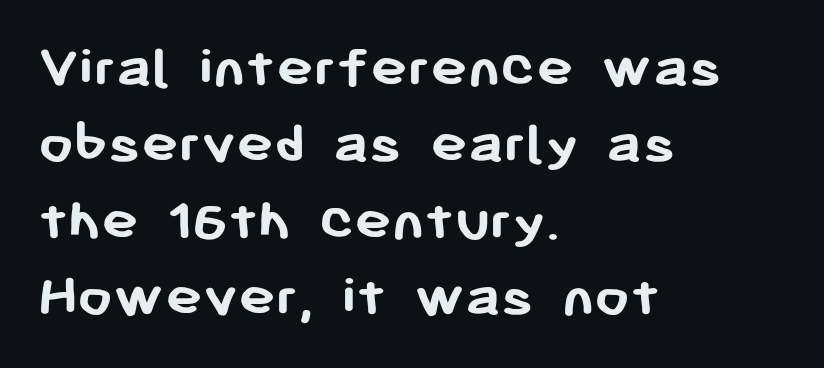
Compared with an ordinary text face, these strokes are far heavier — a full bold. This rendering leaves character spacing at its baseline value. Check under the words: just untouched page. Is there any slant? The stems are plumb.
